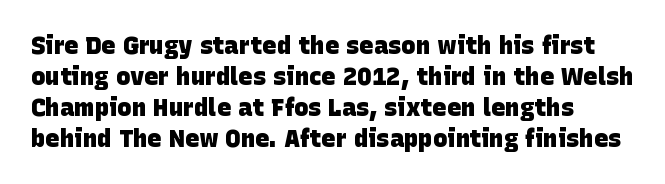
The image shows 24 px bold type; set normal line spacing (1.29x), normal letter spacing, not underlined.
